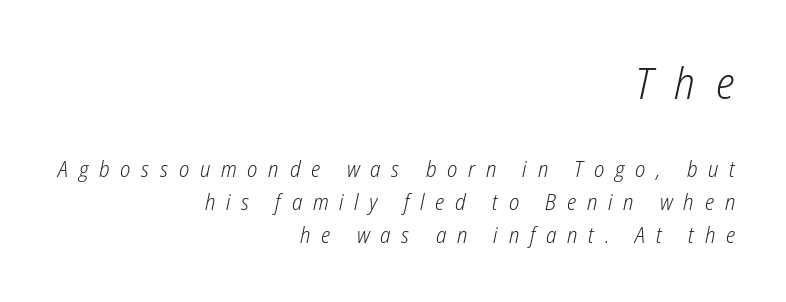
The image shows 44 px light, condensed type, italic (leaning right); set right-aligned, normal line spacing (1.51x), unusually wide letter spacing (+0.49 em), not underlined; the first (top) block is 2.0x larger; low stroke contrast and a medium x-height.
